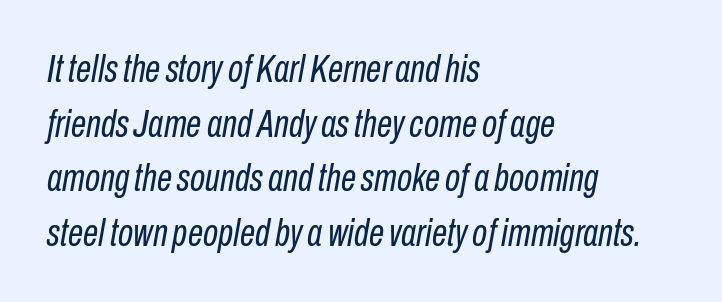
{"italic": "yes", "lean": "right", "slant_degrees": 10, "bold": "no", "weight": "regular", "width": "condensed", "stroke_contrast": "low", "x_height": "medium", "monospaced": "no", "underline": "no", "align": "left", "line_spacing": "normal", "line_spacing_ratio": 1.4, "letter_spacing": "normal", "letter_spacing_em": 0.0, "glyph_px": 39}
